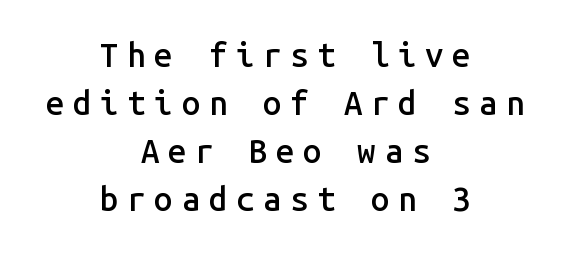
{"serif": "no", "italic": "no", "bold": "semi", "weight": "semibold", "width": "normal", "stroke_contrast": "low", "x_height": "medium", "monospaced": "yes", "underline": "no", "align": "center", "line_spacing": "normal", "line_spacing_ratio": 1.45, "letter_spacing": "wide", "letter_spacing_em": 0.26, "glyph_px": 33}
